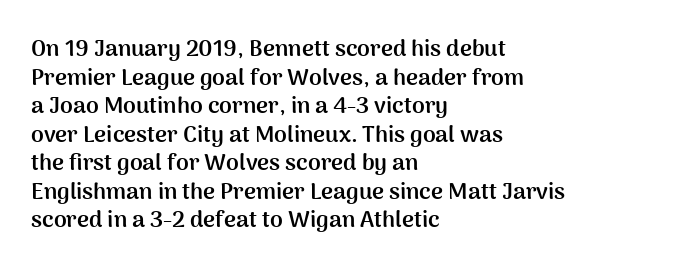
Q: Is the text bold? A: Yes.
Q: Is the text italic (slanted)? A: No, it is upright.
Q: Is the text underlined? A: No.
Q: How is the paragraph aligned? A: Left-aligned.
Q: Is the spacing between letters normal or unusually wide? A: Normal.
